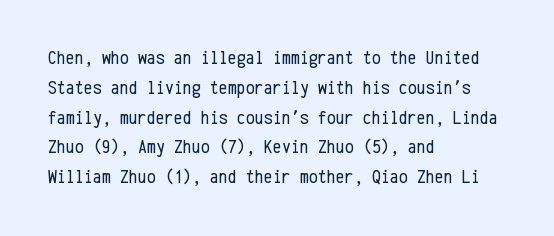
{"italic": "no", "bold": "no", "underline": "no", "align": "left", "line_spacing": "normal", "line_spacing_ratio": 1.49, "letter_spacing": "normal", "letter_spacing_em": 0.0, "glyph_px": 20}
